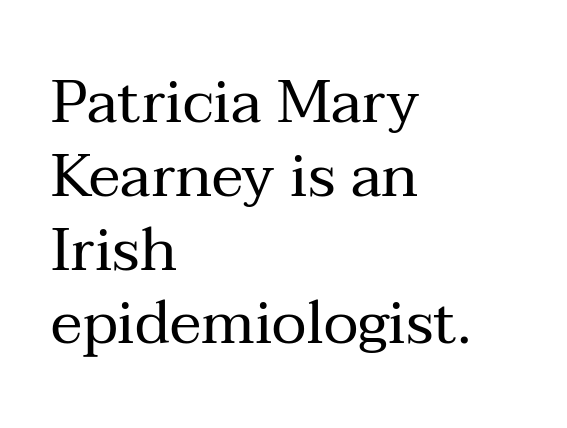
The image shows 60 px regular-weight serif type, upright; set left-aligned, line spacing 1.23x, normal letter spacing, not underlined; medium stroke contrast and a medium x-height.
